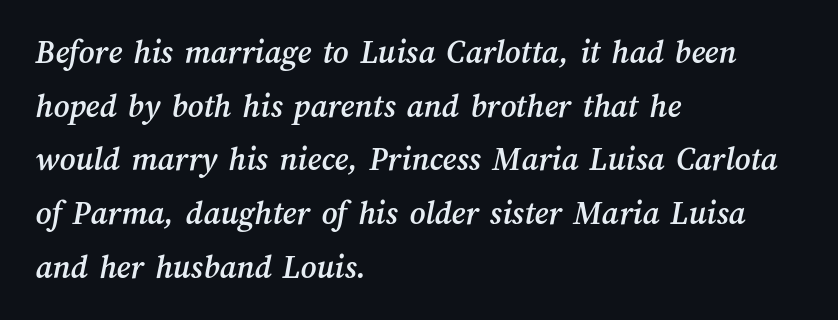
Students, observe: this is what conventionally led text looks like. Descender tails drop into unmarked territory. Caption: standard tracking, unaltered. The ragged edge is on the right, which tells us the setting is flush left. The rendering uses natural spacing where letterforms have individual widths.
